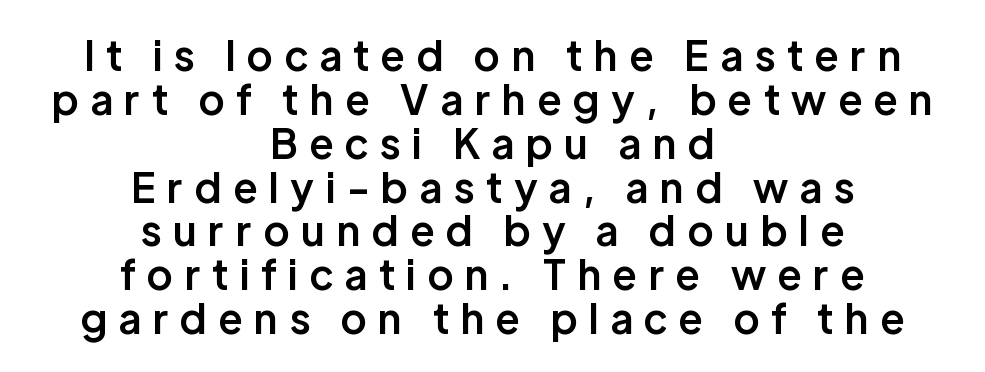
Q: Is the text bold? A: Semi-bold.
Q: Is the text italic (slanted)? A: No, it is upright.
Q: Is the typeface a serif or a sans-serif typeface? A: Sans-serif.
Q: Is the text underlined? A: No.
Q: How is the paragraph aligned? A: Centered.
Q: Is the spacing between letters normal or unusually wide? A: Unusually wide.
Q: Is the spacing between lines tight, normal or loose? A: Tight.
Q: Width (condensed, normal, or wide)? A: Normal.
Q: Stroke contrast? A: Low.
Q: x-height? A: Medium.
Q: Monospaced? A: No.
